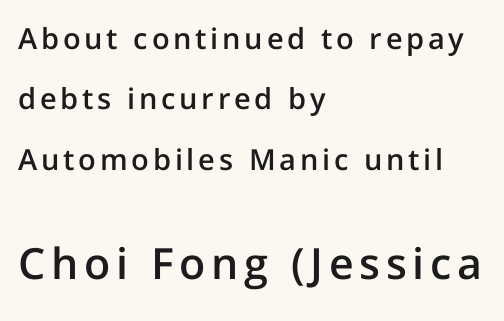
{"serif": "no", "italic": "no", "bold": "semi", "weight": "semibold", "width": "normal", "stroke_contrast": "low", "x_height": "medium", "monospaced": "no", "underline": "no", "align": "left", "line_spacing": "loose", "line_spacing_ratio": 2.08, "larger_block": "second", "size_ratio": 1.48, "glyph_px": 43}
